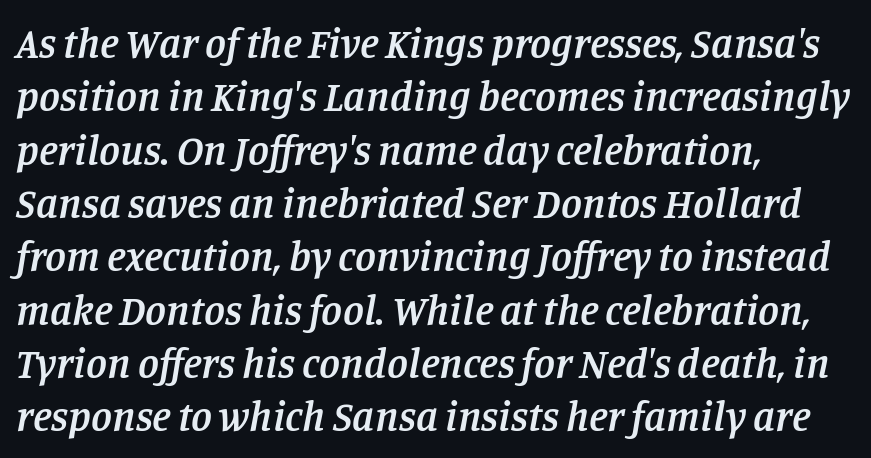
{"serif": "yes", "italic": "yes", "lean": "right", "slant_degrees": 11, "bold": "semi", "weight": "semibold", "width": "normal", "stroke_contrast": "low", "x_height": "large", "monospaced": "no", "underline": "no", "align": "left", "line_spacing": "normal", "line_spacing_ratio": 1.27, "letter_spacing": "normal", "letter_spacing_em": 0.0, "glyph_px": 42}
